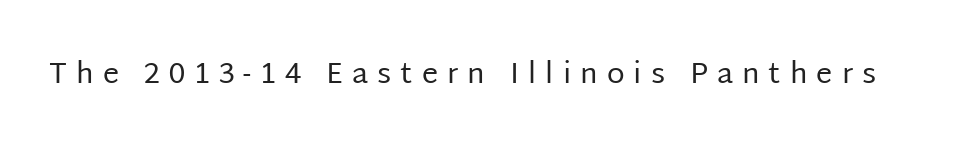
The image shows 29 px regular-weight sans-serif type, upright; set unusually wide letter spacing (+0.31 em), not underlined; low stroke contrast and a large x-height.
